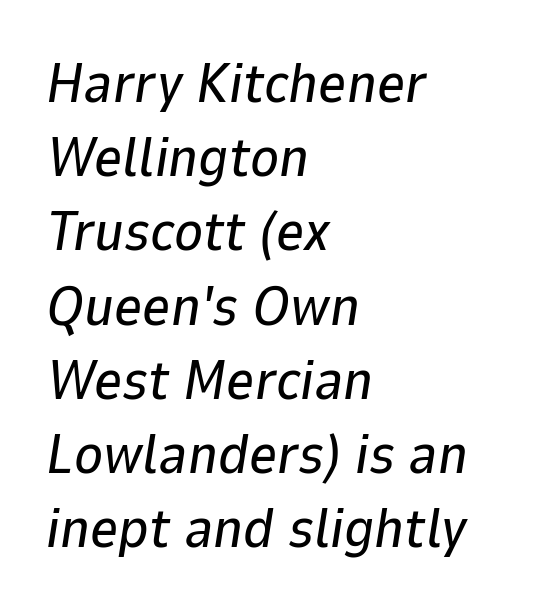
Note the varied advance widths — an 'i' is clearly narrower than an 'm'. The setting favours the left margin, as ordinary paragraphs usually do. No extra tracking has been applied to these lines. The passage shown stacks its lines at a standard gap.
